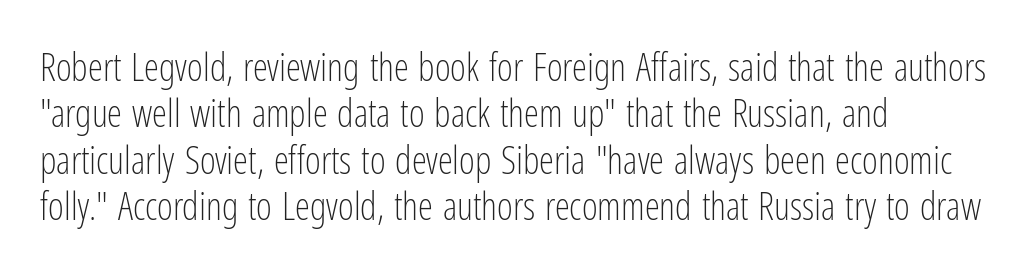
{"serif": "no", "italic": "no", "bold": "no", "weight": "light", "width": "condensed", "stroke_contrast": "low", "x_height": "medium", "monospaced": "no", "underline": "no", "align": "left", "line_spacing_ratio": 1.22, "letter_spacing": "normal", "letter_spacing_em": 0.0, "glyph_px": 38}
